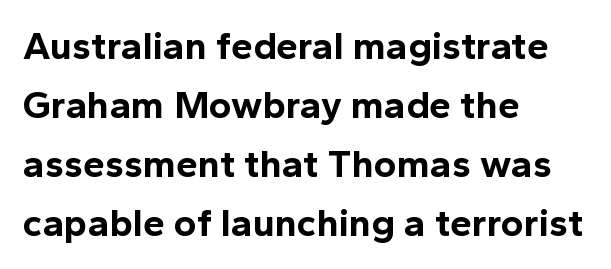
Q: Is the text bold? A: Yes.
Q: Is the text italic (slanted)? A: No, it is upright.
Q: Is the typeface a serif or a sans-serif typeface? A: Sans-serif.
Q: Is the text underlined? A: No.
Q: How is the paragraph aligned? A: Left-aligned.
Q: Is the spacing between letters normal or unusually wide? A: Normal.
Q: Is the spacing between lines tight, normal or loose? A: Normal.
Q: Width (condensed, normal, or wide)? A: Normal.
Q: x-height? A: Medium.
Q: Monospaced? A: No.
